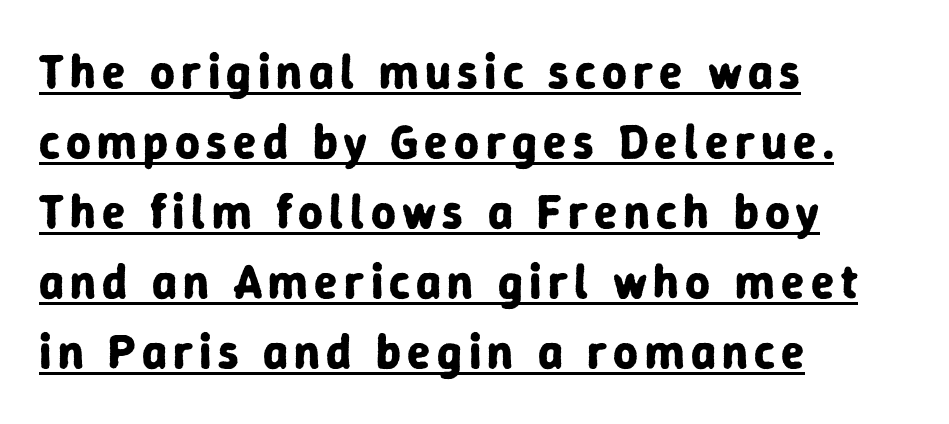
Q: Is the text bold? A: Yes.
Q: Is the text italic (slanted)? A: No, it is upright.
Q: Is the typeface a serif or a sans-serif typeface? A: Sans-serif.
Q: Is the text underlined? A: Yes.
Q: How is the paragraph aligned? A: Left-aligned.
Q: Is the spacing between lines tight, normal or loose? A: Normal.
Q: Width (condensed, normal, or wide)? A: Normal.
Q: Stroke contrast? A: Low.
Q: x-height? A: Medium.
Q: Monospaced? A: No.
